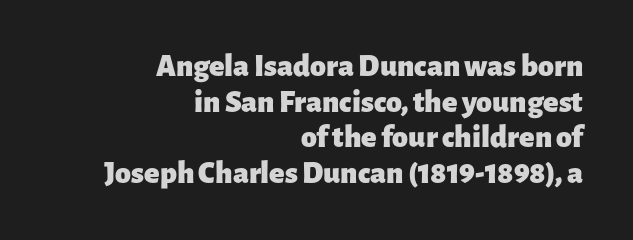
{"serif": "no", "italic": "no", "bold": "yes", "weight": "heavy", "width": "normal", "stroke_contrast": "low", "x_height": "medium", "monospaced": "no", "underline": "no", "align": "right", "line_spacing": "tight", "line_spacing_ratio": 1.11, "letter_spacing": "normal", "letter_spacing_em": 0.0, "glyph_px": 32}
